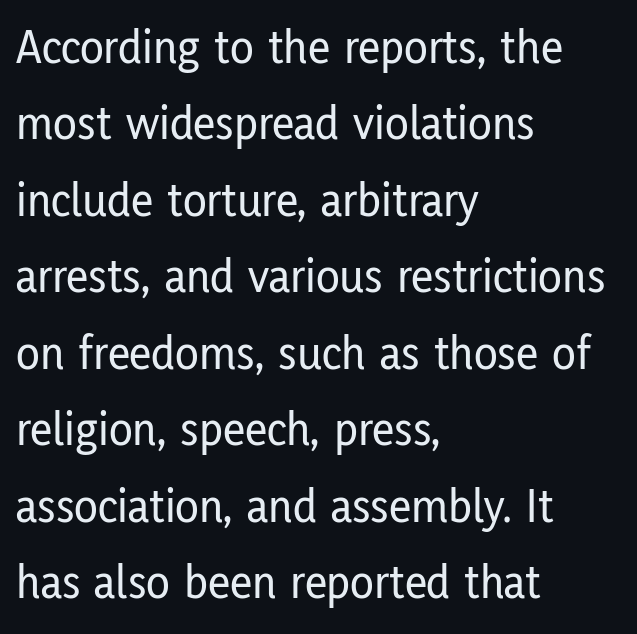
The typeface chosen for these lines omits serifs. Every character sits straight up, as roman type does. Words appear dense and cohesive because spacing is normal. Line beginnings align vertically; line endings do not.
